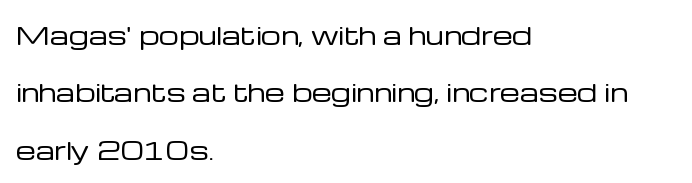
{"italic": "no", "bold": "no", "underline": "no", "align": "left", "line_spacing": "loose", "line_spacing_ratio": 2.3, "letter_spacing": "normal", "letter_spacing_em": 0.0, "glyph_px": 25}
